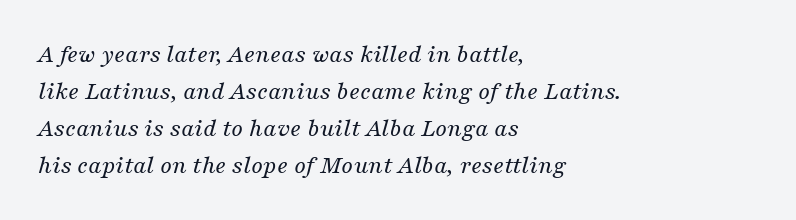
A typesetter would call this leading conventional body-copy spacing. Honestly, the letter spacing is just normal — you wouldn't notice it. Reading down the block, your eye returns to a fixed left position each line. Descenders hang freely into open space. The letters are slanted; this is an italic face. Weight: in the light-to-regular range.
